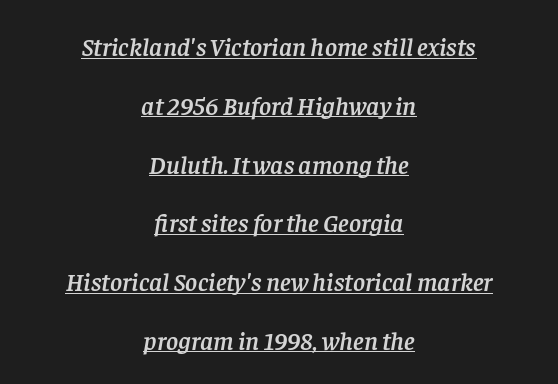
The image shows 26 px text type, italic (leaning right); set centered, loose line spacing (2.26x), normal letter spacing, underlined.
